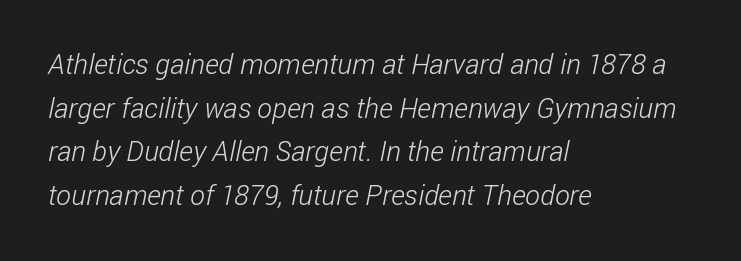
The image shows 28 px light, condensed sans-serif type; set left-aligned, normal line spacing (1.56x), normal letter spacing, not underlined; low stroke contrast and a medium x-height.
